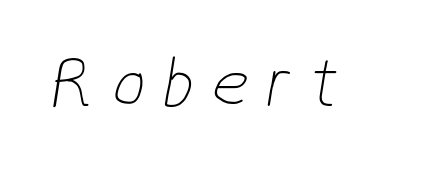
The letterforms stand isolated, each surrounded by extra space. Think standard paragraph weight, or any step lighter than that. The rendering uses natural spacing where letterforms have individual widths. Descenders are the only things crossing below the line. Nope, no serifs anywhere on these letters.
